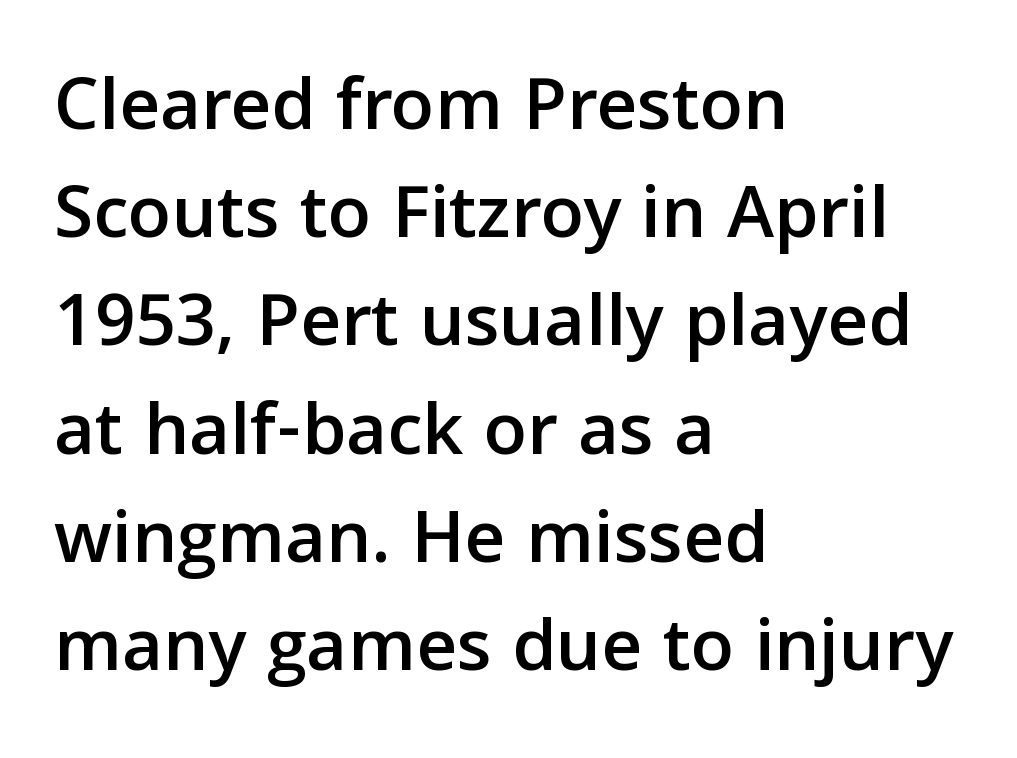
The image shows 79 px sans-serif type, upright; set left-aligned, normal line spacing (1.37x), normal letter spacing, not underlined; low stroke contrast and a medium x-height.
